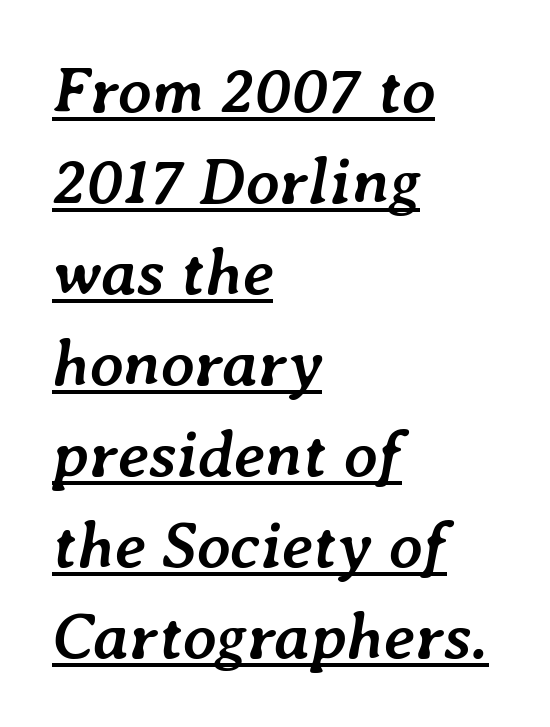
Q: Is the text bold? A: Yes.
Q: Is the text italic (slanted)? A: Yes, it leans right by about 7 degrees.
Q: Is the text underlined? A: Yes.
Q: How is the paragraph aligned? A: Left-aligned.
Q: Is the spacing between letters normal or unusually wide? A: Normal.
Q: Is the spacing between lines tight, normal or loose? A: Normal.
Q: Width (condensed, normal, or wide)? A: Normal.
Q: Stroke contrast? A: Low.
Q: x-height? A: Medium.
Q: Monospaced? A: No.
